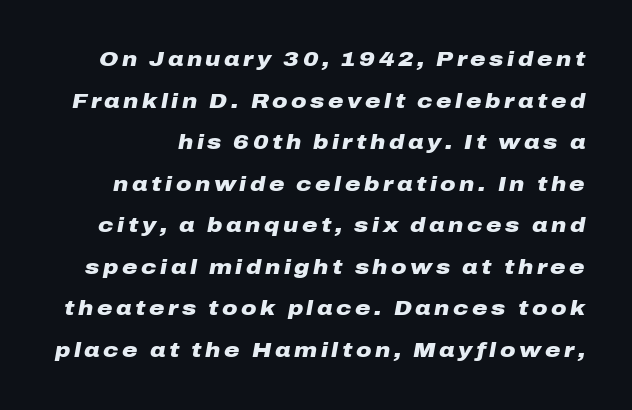
Q: Is the text bold? A: Yes.
Q: Is the text italic (slanted)? A: Yes, it leans right by about 10 degrees.
Q: Is the text underlined? A: No.
Q: Is the spacing between lines tight, normal or loose? A: Loose.
